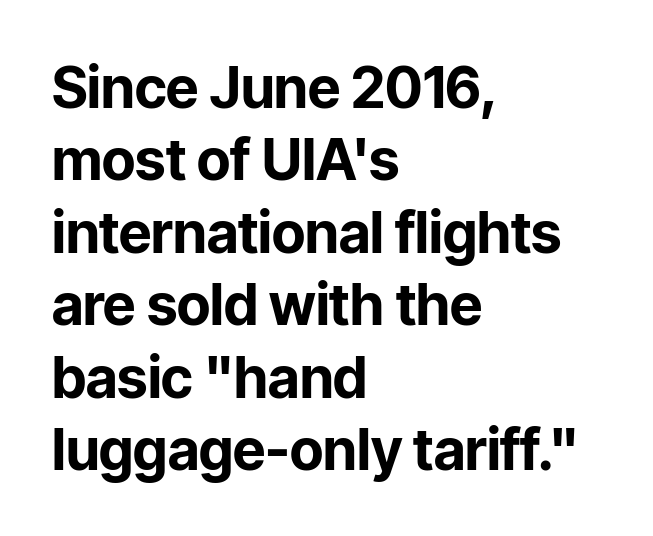
Q: Is the text bold? A: Yes.
Q: Is the text italic (slanted)? A: No, it is upright.
Q: Is the typeface a serif or a sans-serif typeface? A: Sans-serif.
Q: Is the text underlined? A: No.
Q: How is the paragraph aligned? A: Left-aligned.
Q: Is the spacing between letters normal or unusually wide? A: Normal.
Q: Is the spacing between lines tight, normal or loose? A: Normal.
Q: Width (condensed, normal, or wide)? A: Normal.
Q: Stroke contrast? A: Low.
Q: x-height? A: Medium.
Q: Monospaced? A: No.
